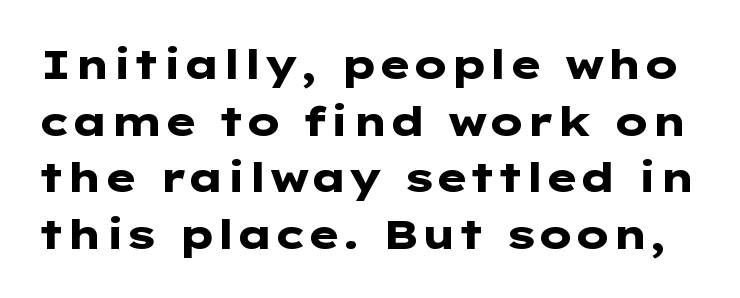
This is sans-serif lettering, the kind often seen on screens and signage. Weight: bold. Style check: upright. Normally led — the rows are evenly, conventionally spaced. A clean baseline with only descenders dipping below it.
